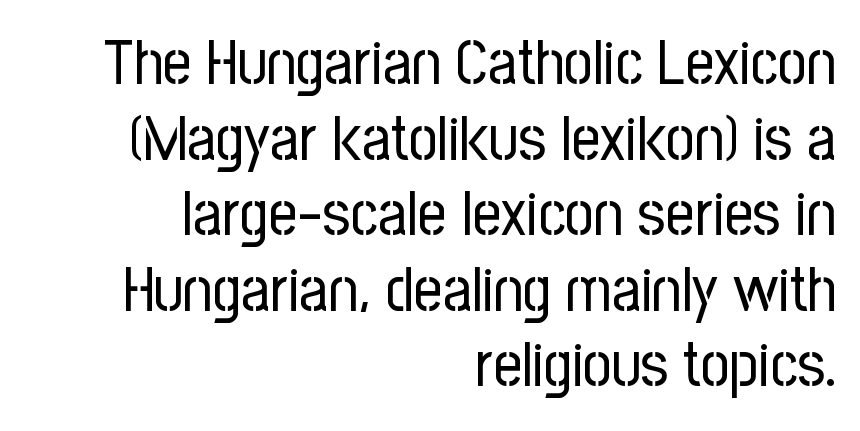
The image shows 63 px regular-weight, condensed sans-serif type, upright; set right-aligned, line spacing 1.2x, normal letter spacing, not underlined; low stroke contrast and a medium x-height.
